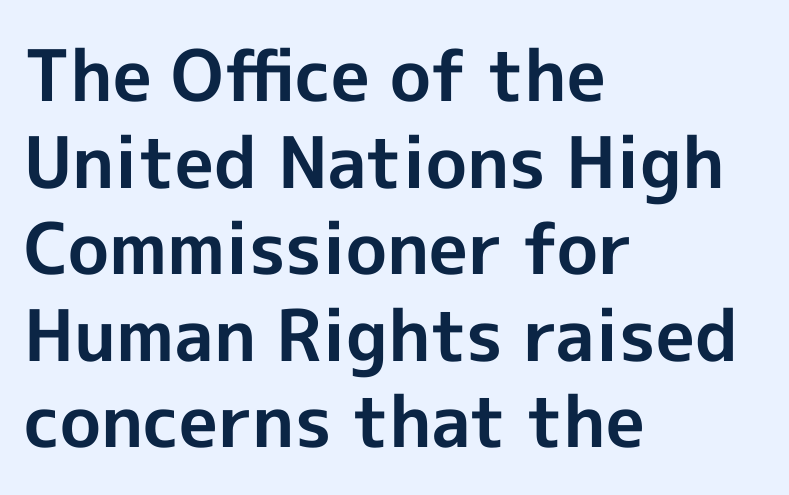
Q: Is the text bold? A: Yes.
Q: Is the text italic (slanted)? A: No, it is upright.
Q: Is the typeface a serif or a sans-serif typeface? A: Sans-serif.
Q: Is the text underlined? A: No.
Q: How is the paragraph aligned? A: Left-aligned.
Q: Is the spacing between letters normal or unusually wide? A: Normal.
Q: Width (condensed, normal, or wide)? A: Normal.
Q: x-height? A: Medium.
Q: Monospaced? A: No.
